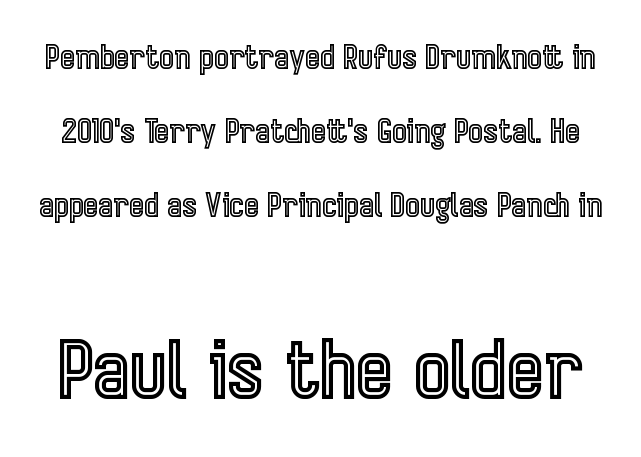
These lines keep a tight, regular rhythm from letter to letter. Is there any slant? The stems are plumb. Is this a fixed-width face? No — the glyphs have proportional, varying widths. This sample trades compactness for vertical openness between lines.
